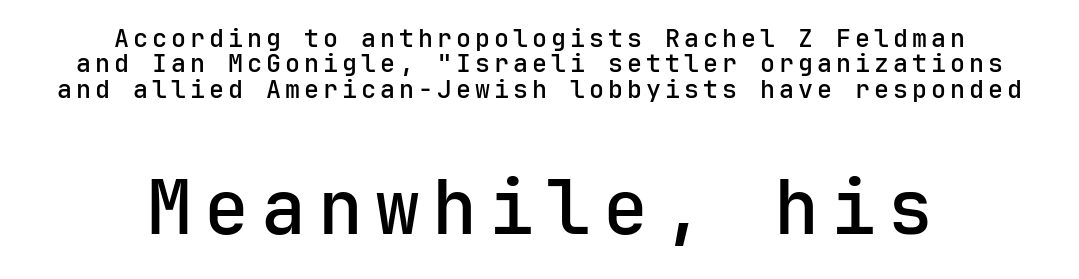
The characters display no serif detailing; their extremities are plain. The lower block of text is set noticeably larger than the block above it. On the weight axis this lands at semibold, roughly 600. Leading is clearly below the norm, producing a dense column. Do the letters lean? They stand straight. Clear beneath every line of the passage.
